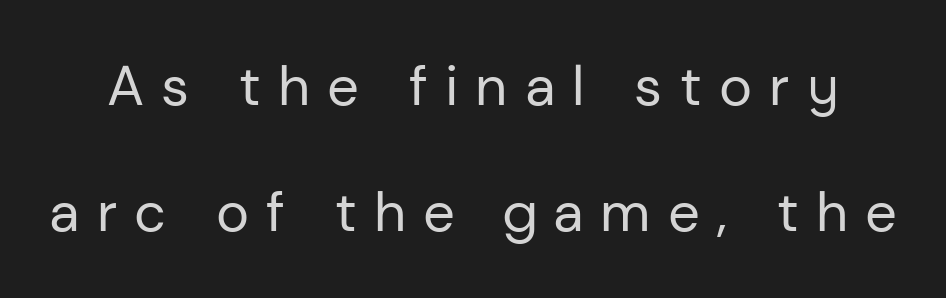
The baseline area is clear. A quiet, ordinary-to-light weight characterises the typeface. The face used here is proportionally spaced, like ordinary book or web type. The glyphs in this specimen are sans serif. Inter-character spacing is expanded well beyond the font's built-in metrics. The lettering holds an erect, upright posture throughout.
